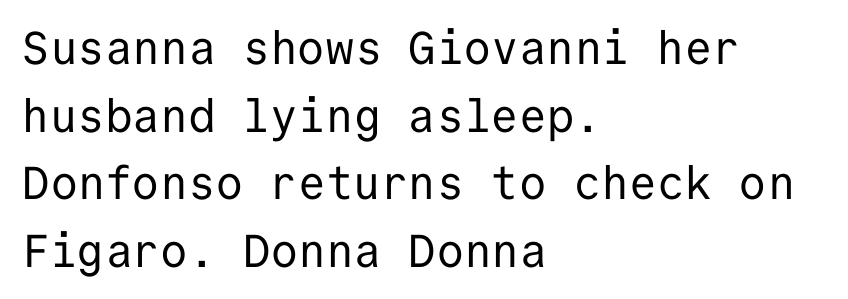
{"serif": "no", "italic": "no", "bold": "no", "weight": "regular", "width": "normal", "stroke_contrast": "low", "x_height": "medium", "monospaced": "yes", "underline": "no", "align": "left", "line_spacing": "normal", "line_spacing_ratio": 1.47, "letter_spacing": "normal", "letter_spacing_em": 0.0, "glyph_px": 46}
